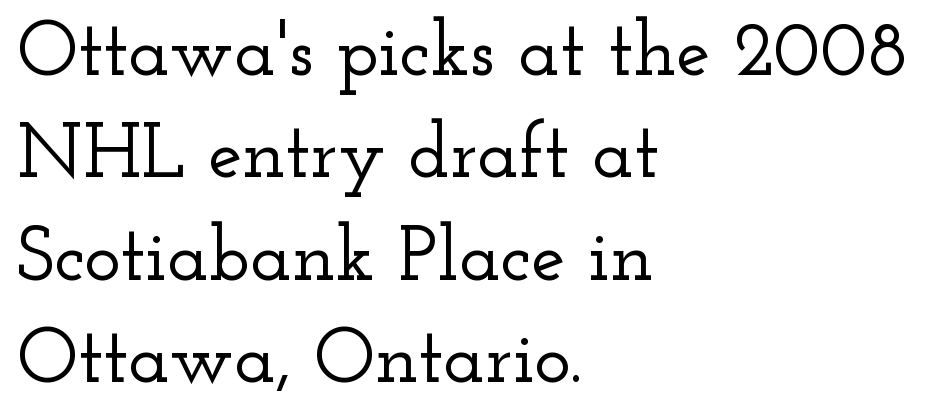
Tracking here is standard; glyphs follow each other at the usual distance. The passage shown is typeset with a serif family. The strip under each line holds only bare page. Tall strokes in this sample are plumb rather than angled. Is the block centered? No — it sits flush against the left margin. The space between consecutive lines is moderate.
